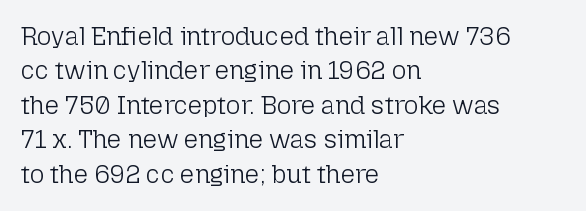
Q: Is the text bold? A: No.
Q: Is the text italic (slanted)? A: No, it is upright.
Q: Is the text underlined? A: No.
Q: How is the paragraph aligned? A: Left-aligned.
Q: Is the spacing between letters normal or unusually wide? A: Normal.
Q: Is the spacing between lines tight, normal or loose? A: Normal.
